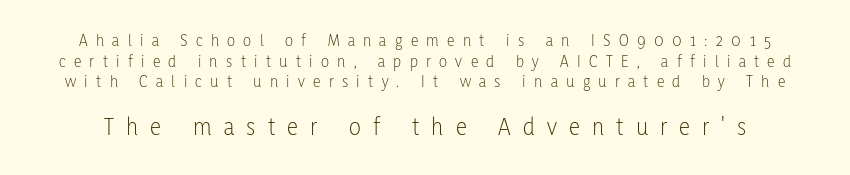
Q: Is the text bold? A: No.
Q: Is the text italic (slanted)? A: No, it is upright.
Q: Is the text underlined? A: No.
Q: Is the spacing between letters normal or unusually wide? A: Unusually wide.
Q: Which block of text is set in a larger size, the first (top) or the second (bottom)? A: The second (bottom) one.
